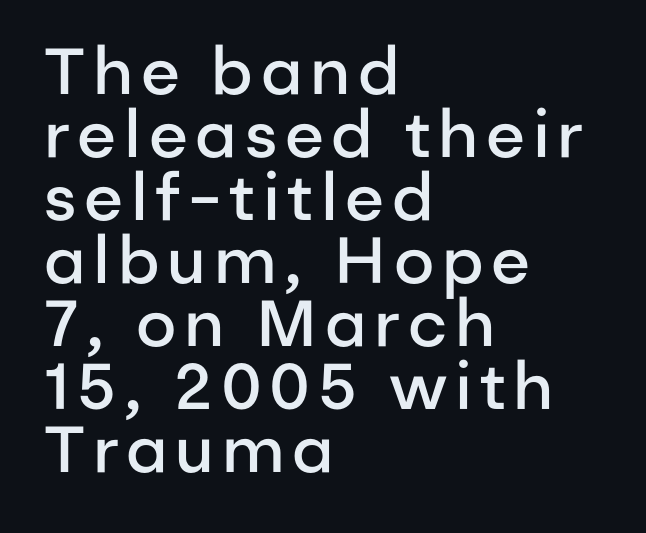
A sans-serif font was chosen for this passage. Compared with a centered layout, this one pins lines to the left instead. Beneath every word, the page is bare. Posture: vertical. These lines carry some extra weight — a demibold, not a full bold.
